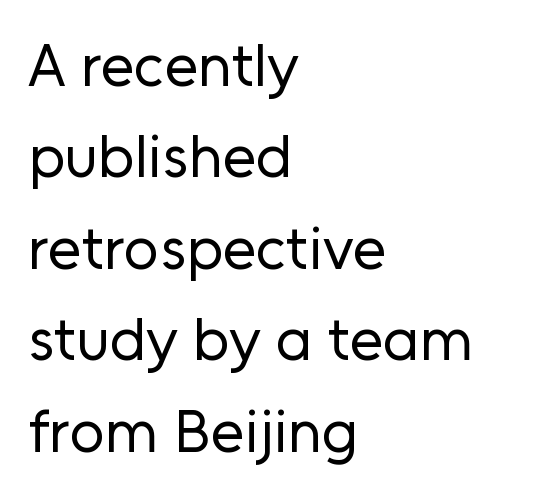
Q: Is the text bold? A: No.
Q: Is the text italic (slanted)? A: No, it is upright.
Q: Is the typeface a serif or a sans-serif typeface? A: Sans-serif.
Q: Is the text underlined? A: No.
Q: How is the paragraph aligned? A: Left-aligned.
Q: Is the spacing between letters normal or unusually wide? A: Normal.
Q: Is the spacing between lines tight, normal or loose? A: Normal.
Q: Width (condensed, normal, or wide)? A: Normal.
Q: Stroke contrast? A: Low.
Q: x-height? A: Medium.
Q: Monospaced? A: No.
